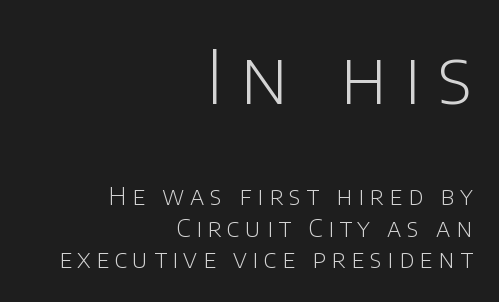
Unbolded letterforms with no extra heft. Spacing between characters has been opened up far beyond the box default. In this sample the first text group is rendered at the bigger scale. The space directly below the letters is spotless.
